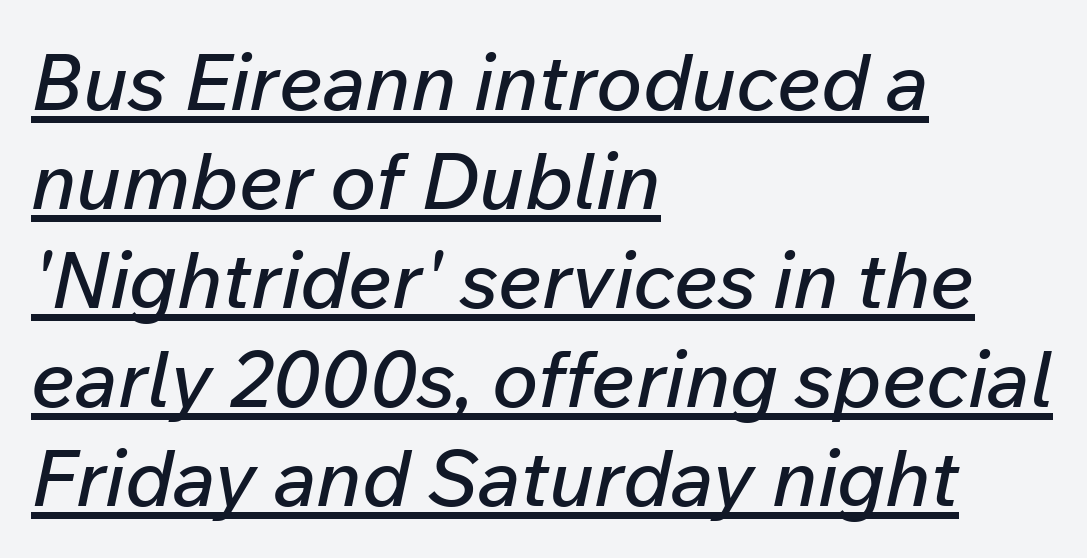
Q: Is the text italic (slanted)? A: Yes, it leans right by about 12 degrees.
Q: Is the text underlined? A: Yes.
Q: How is the paragraph aligned? A: Left-aligned.
Q: Is the spacing between letters normal or unusually wide? A: Normal.
Q: Is the spacing between lines tight, normal or loose? A: Normal.
Q: Width (condensed, normal, or wide)? A: Normal.
Q: Stroke contrast? A: Low.
Q: x-height? A: Medium.
Q: Monospaced? A: No.
